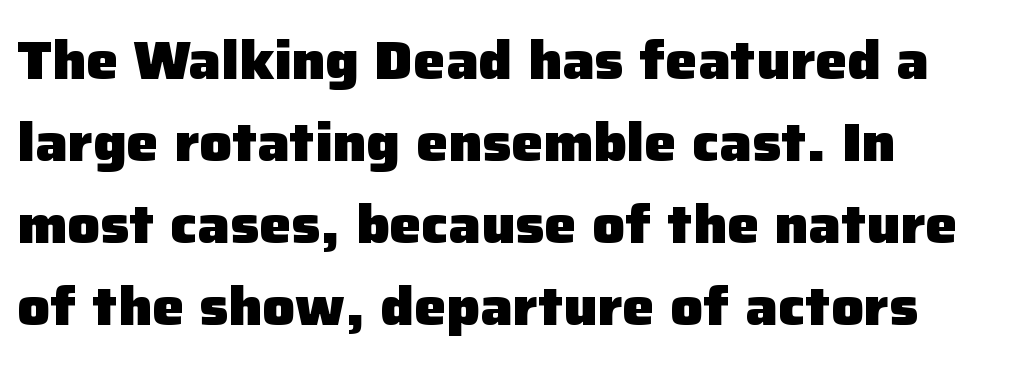
This is roman type, the default non-slanted kind. What's the leading like? Ordinary, nothing unusual. What stands out about the letter spacing? Nothing — it is the standard amount. Check the space under the baseline: it is left empty. In CSS terms this would be text-align: left. Note: no serifs on the glyphs.
